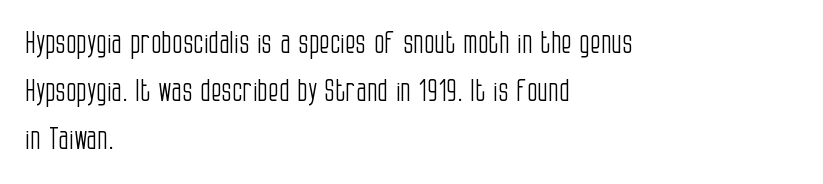
The image shows 31 px light, condensed sans-serif type, upright; set left-aligned, normal line spacing (1.55x), normal letter spacing, not underlined; low stroke contrast and a large x-height.
